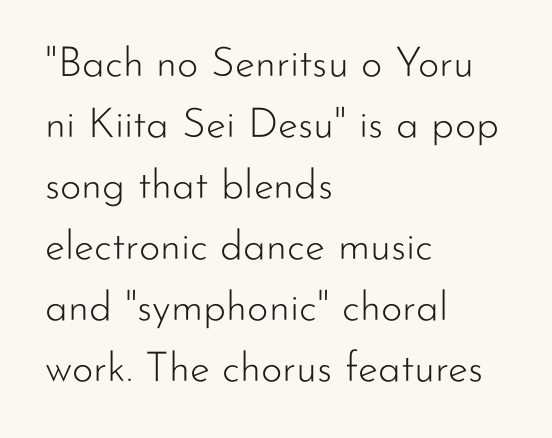
The image shows 41 px light sans-serif type, upright; set left-aligned, normal line spacing (1.49x), normal letter spacing, not underlined; low stroke contrast and a small x-height.
